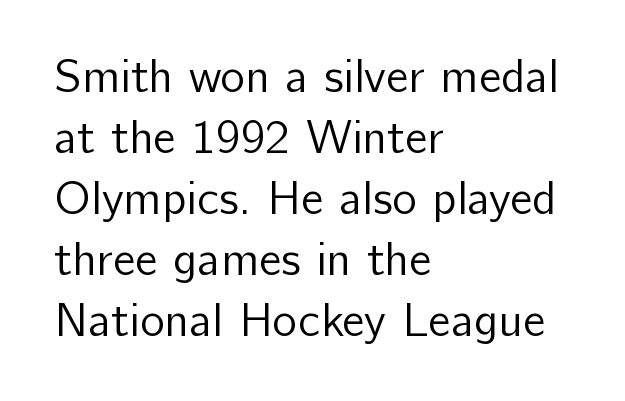
Q: Is the text bold? A: No.
Q: Is the text italic (slanted)? A: No, it is upright.
Q: Is the typeface a serif or a sans-serif typeface? A: Sans-serif.
Q: Is the text underlined? A: No.
Q: How is the paragraph aligned? A: Left-aligned.
Q: Is the spacing between letters normal or unusually wide? A: Normal.
Q: Is the spacing between lines tight, normal or loose? A: Normal.
Q: Width (condensed, normal, or wide)? A: Normal.
Q: Stroke contrast? A: Low.
Q: x-height? A: Medium.
Q: Monospaced? A: No.
